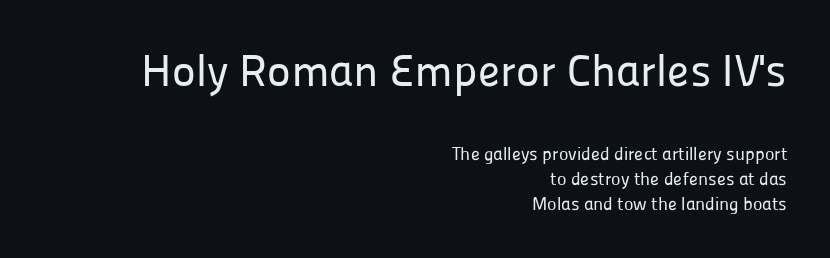
The image shows 45 px sans-serif type, upright; set right-aligned, normal line spacing (1.39x), normal letter spacing, not underlined; the first (top) block is 2.5x larger; low stroke contrast and a medium x-height.
